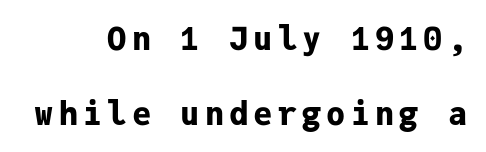
A great deal of white space separates one row of letters from the next. Do the characters align in a grid? Yes, the font is monospaced. The typesetting leans heavy: a genuine bold. Grotesque or geometric, the face here clearly has no serifs. Glance below the letters and you will spot only blank space. The paragraph shown leans on its right margin.
